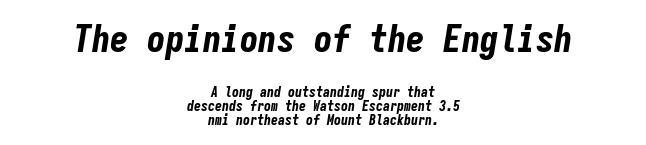
The image shows 37 px bold, condensed type, italic (leaning right), monospaced; set centered, tight line spacing (1.0x), normal letter spacing, not underlined; the first (top) block is 2.64x larger; low stroke contrast and a medium x-height.
